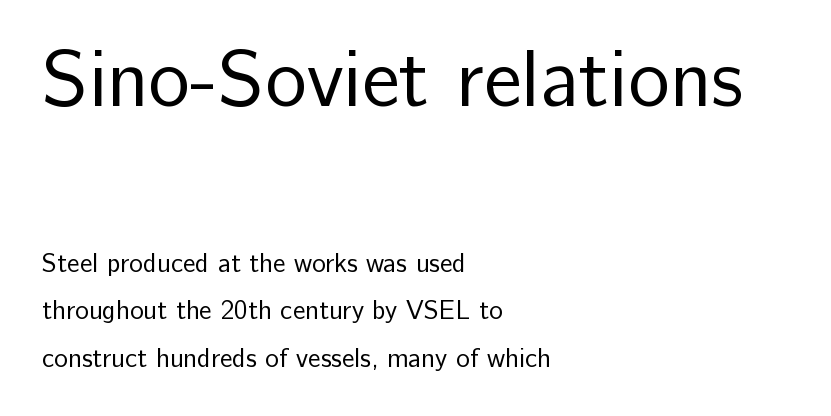
The image shows 79 px regular-weight sans-serif type, upright; set left-aligned, line spacing 1.84x, normal letter spacing, not underlined; the first (top) block is 3.04x larger; low stroke contrast and a medium x-height.
